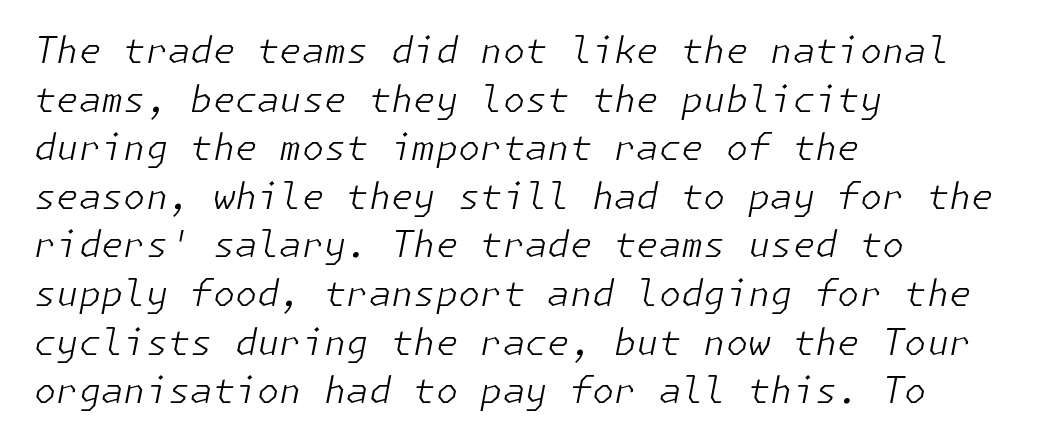
{"italic": "yes", "lean": "right", "slant_degrees": 11, "bold": "no", "weight": "light", "width": "normal", "stroke_contrast": "low", "x_height": "medium", "underline": "no", "align": "left", "line_spacing": "normal", "line_spacing_ratio": 1.35, "letter_spacing": "normal", "letter_spacing_em": 0.0, "glyph_px": 36}
